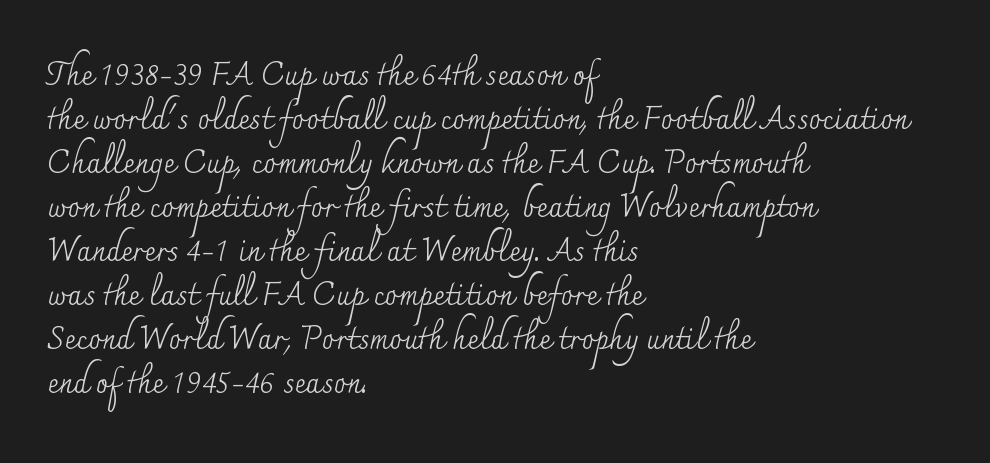
Q: Is the text bold? A: No.
Q: Is the text italic (slanted)? A: Yes.
Q: Is the typeface a serif or a sans-serif typeface? A: Serif.
Q: Is the text underlined? A: No.
Q: How is the paragraph aligned? A: Left-aligned.
Q: Is the spacing between letters normal or unusually wide? A: Normal.
Q: Is the spacing between lines tight, normal or loose? A: Normal.
Q: Width (condensed, normal, or wide)? A: Normal.
Q: Stroke contrast? A: Medium.
Q: x-height? A: Small.
Q: Monospaced? A: No.
